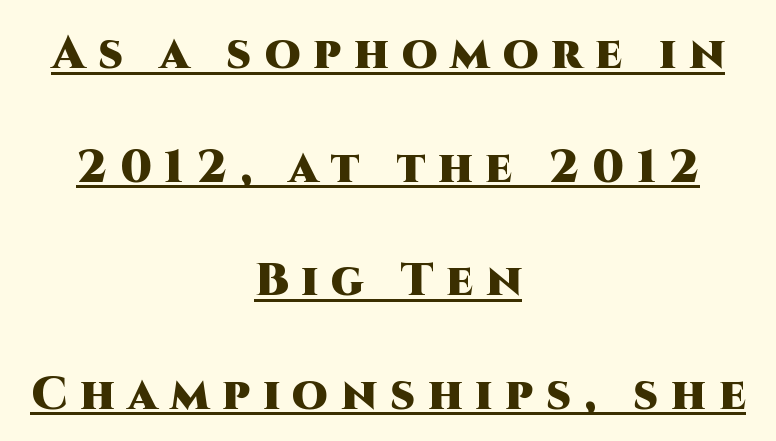
Q: Is the text bold? A: Yes.
Q: Is the text italic (slanted)? A: No, it is upright.
Q: Is the typeface a serif or a sans-serif typeface? A: Sans-serif.
Q: Is the text underlined? A: Yes.
Q: How is the paragraph aligned? A: Centered.
Q: Is the spacing between letters normal or unusually wide? A: Unusually wide.
Q: Is the spacing between lines tight, normal or loose? A: Loose.
Q: Width (condensed, normal, or wide)? A: Normal.
Q: Stroke contrast? A: High.
Q: x-height? A: Large.
Q: Monospaced? A: No.
